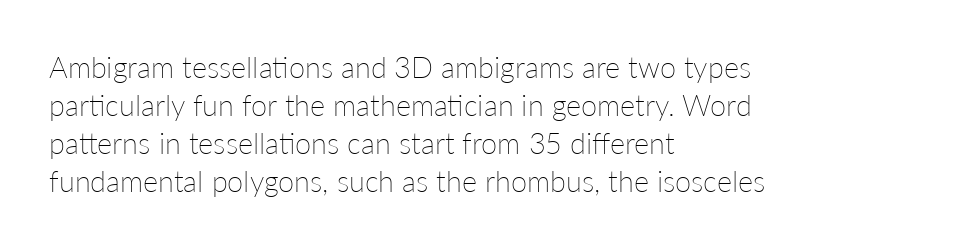
{"italic": "no", "bold": "no", "weight": "thin", "width": "normal", "stroke_contrast": "low", "x_height": "medium", "monospaced": "no", "underline": "no", "align": "left", "line_spacing": "normal", "line_spacing_ratio": 1.31, "letter_spacing": "normal", "letter_spacing_em": 0.0, "glyph_px": 29}
